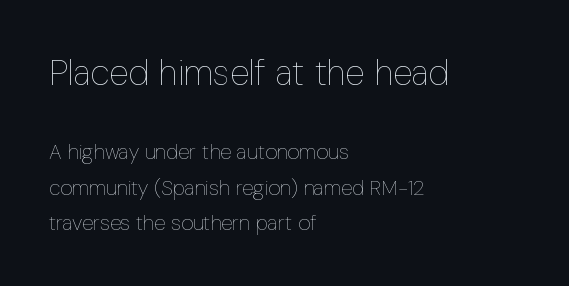
Q: Is the text bold? A: No.
Q: Is the text italic (slanted)? A: No, it is upright.
Q: Is the text underlined? A: No.
Q: How is the paragraph aligned? A: Left-aligned.
Q: Is the spacing between letters normal or unusually wide? A: Normal.
Q: Is the spacing between lines tight, normal or loose? A: Normal.
Q: Which block of text is set in a larger size, the first (top) or the second (bottom)? A: The first (top) one.
Q: Width (condensed, normal, or wide)? A: Condensed.
Q: Stroke contrast? A: Low.
Q: x-height? A: Medium.
Q: Monospaced? A: No.
